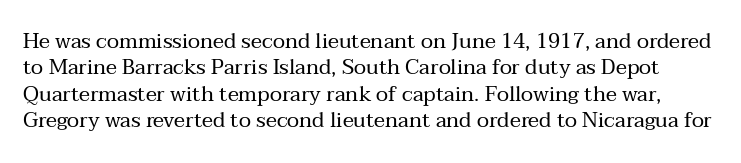
The image shows 21 px text type, upright; set normal line spacing (1.26x), normal letter spacing, not underlined.
